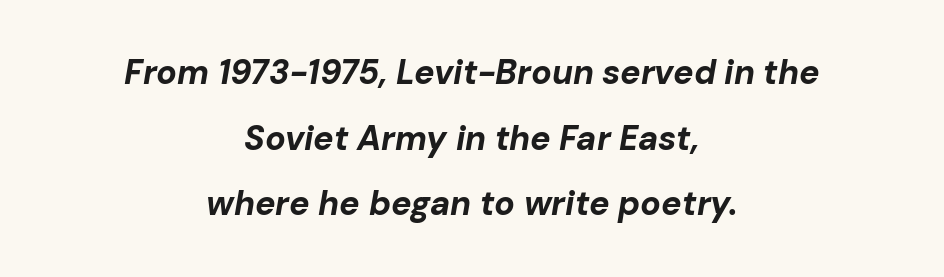
The image shows 34 px bold type, italic (leaning right); set centered, loose line spacing (1.93x), normal letter spacing, not underlined; low stroke contrast and a medium x-height.
